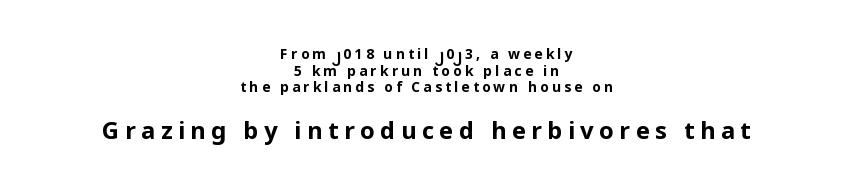
The image shows 24 px bold type, upright; set centered, line spacing 1.18x, unusually wide letter spacing (+0.22 em), not underlined; the second (bottom) block is 1.71x larger.
